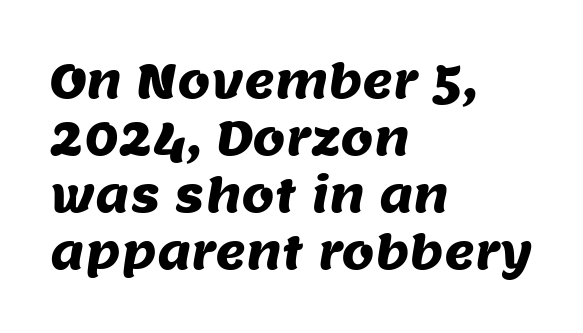
The image shows 47 px sans-serif type; set left-aligned, line spacing 1.21x, normal letter spacing, not underlined; medium stroke contrast and a large x-height.
